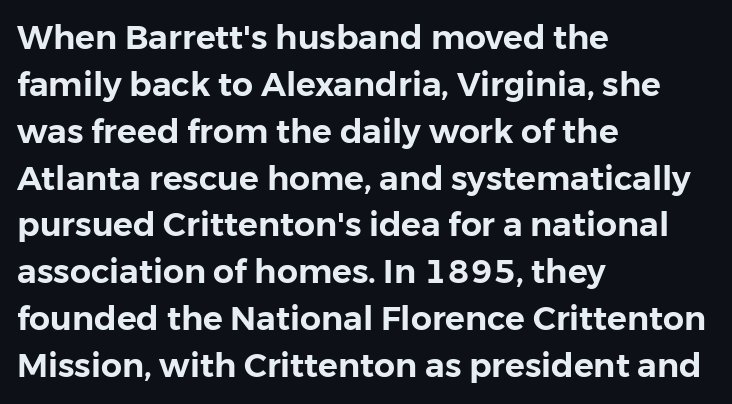
{"serif": "no", "italic": "no", "width": "normal", "stroke_contrast": "low", "x_height": "medium", "monospaced": "no", "underline": "no", "align": "left", "line_spacing": "normal", "line_spacing_ratio": 1.42, "letter_spacing": "normal", "letter_spacing_em": 0.0, "glyph_px": 33}
